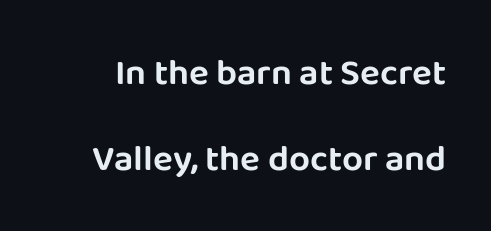
The image shows 37 px sans-serif type, upright; set loose line spacing (2.33x), normal letter spacing, not underlined; low stroke contrast and a large x-height.
